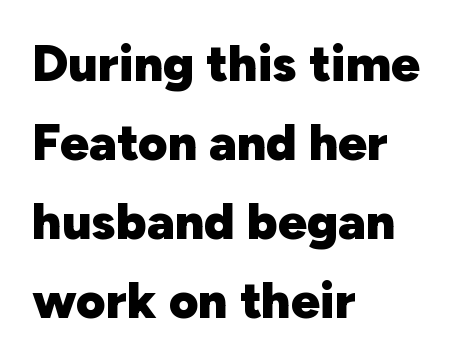
Q: Is the text bold? A: Yes.
Q: Is the text italic (slanted)? A: No, it is upright.
Q: Is the typeface a serif or a sans-serif typeface? A: Sans-serif.
Q: Is the text underlined? A: No.
Q: How is the paragraph aligned? A: Left-aligned.
Q: Is the spacing between letters normal or unusually wide? A: Normal.
Q: Is the spacing between lines tight, normal or loose? A: Normal.
Q: Width (condensed, normal, or wide)? A: Normal.
Q: Stroke contrast? A: Low.
Q: x-height? A: Medium.
Q: Monospaced? A: No.
